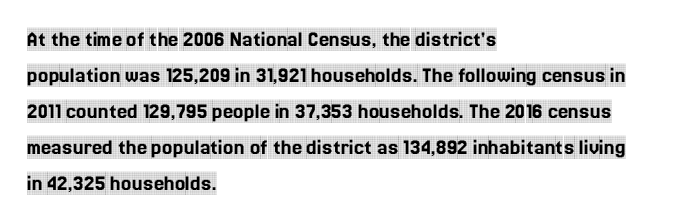
Q: Is the text italic (slanted)? A: No, it is upright.
Q: Is the text underlined? A: No.
Q: How is the paragraph aligned? A: Left-aligned.
Q: Is the spacing between letters normal or unusually wide? A: Normal.
Q: Is the spacing between lines tight, normal or loose? A: Normal.
